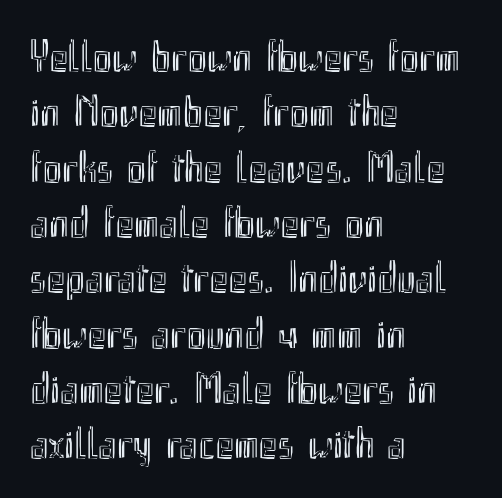
The image shows 45 px condensed type, upright; set left-aligned, line spacing 1.23x, normal letter spacing, not underlined; a small x-height.
